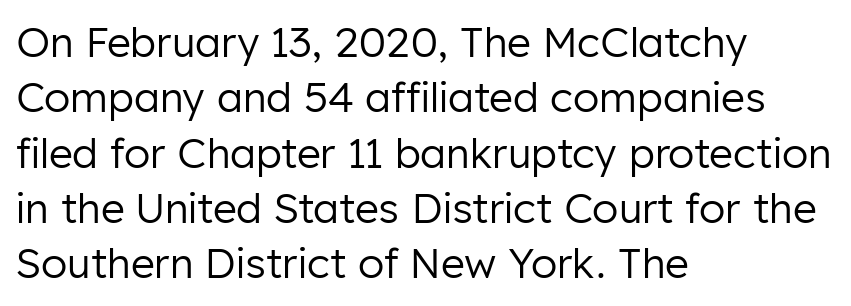
{"serif": "no", "italic": "no", "bold": "no", "weight": "regular", "width": "normal", "stroke_contrast": "low", "x_height": "medium", "monospaced": "no", "underline": "no", "align": "left", "line_spacing": "normal", "line_spacing_ratio": 1.35, "letter_spacing": "normal", "letter_spacing_em": 0.0, "glyph_px": 41}
